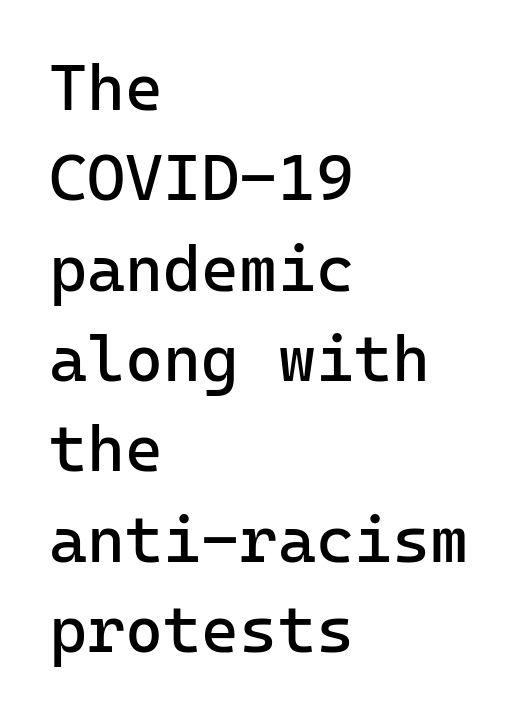
{"serif": "no", "italic": "no", "bold": "no", "weight": "regular", "width": "normal", "stroke_contrast": "low", "x_height": "medium", "monospaced": "yes", "underline": "no", "align": "left", "line_spacing": "normal", "line_spacing_ratio": 1.39, "letter_spacing": "normal", "letter_spacing_em": 0.0, "glyph_px": 65}
